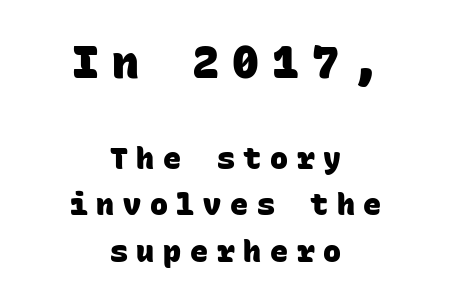
{"serif": "no", "bold": "yes", "weight": "heavy", "width": "normal", "stroke_contrast": "low", "x_height": "large", "monospaced": "yes", "underline": "no", "align": "center", "line_spacing": "normal", "line_spacing_ratio": 1.54, "letter_spacing": "wide", "letter_spacing_em": 0.29, "larger_block": "first", "size_ratio": 1.5, "glyph_px": 45}
